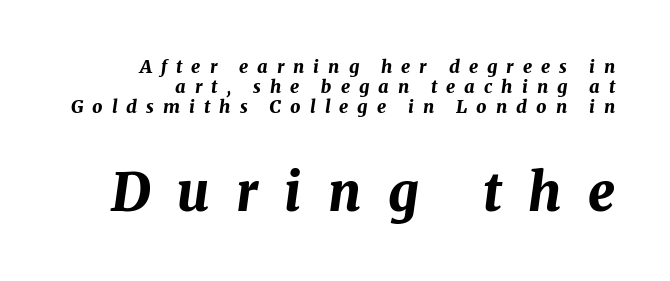
Alignment: flush right. Caption: upper text group reduced, lower text group enlarged. Plenty of ink on the page — the face is bold. This rendering features lettering with no underline.
